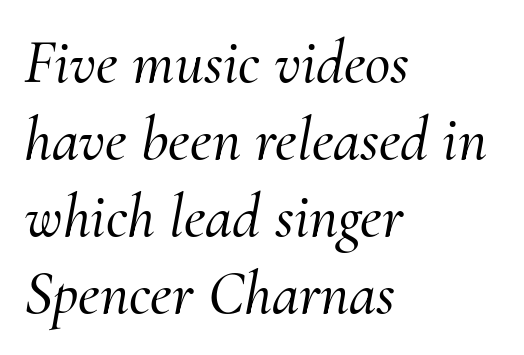
Leftover space on each line is placed entirely after the last word. Clear beneath every line of the passage. Here the designer chose a conventional face with non-uniform glyph widths. The characters display serif detailing at their extremities.
